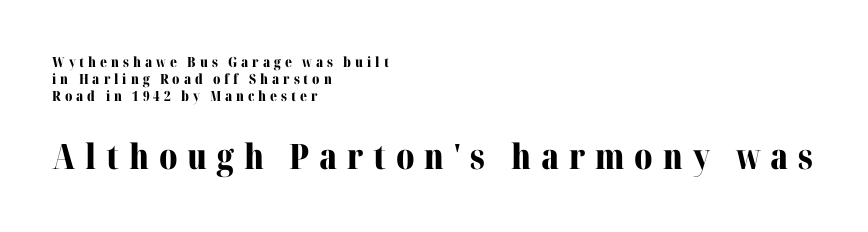
Q: Is the text bold? A: Yes.
Q: Is the text italic (slanted)? A: No, it is upright.
Q: Is the typeface a serif or a sans-serif typeface? A: Serif.
Q: Is the text underlined? A: No.
Q: How is the paragraph aligned? A: Left-aligned.
Q: Is the spacing between letters normal or unusually wide? A: Unusually wide.
Q: Which block of text is set in a larger size, the first (top) or the second (bottom)? A: The second (bottom) one.
Q: Width (condensed, normal, or wide)? A: Normal.
Q: Stroke contrast? A: Medium.
Q: x-height? A: Medium.
Q: Monospaced? A: No.
